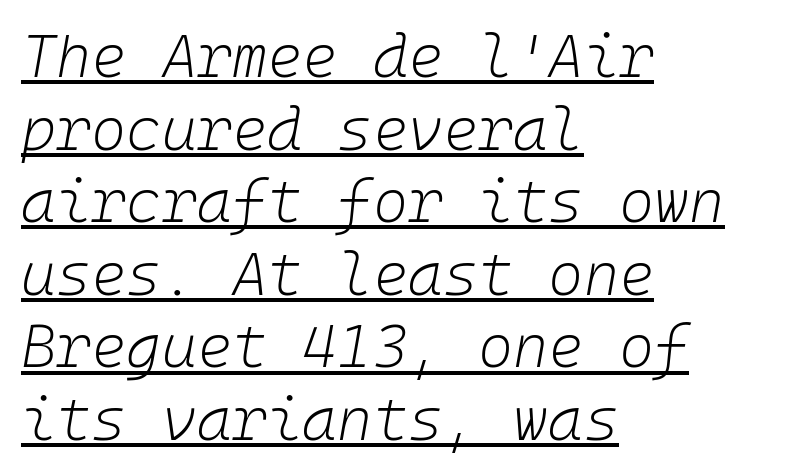
The image shows 60 px light type, italic (leaning right); set left-aligned, line spacing 1.21x, normal letter spacing, underlined; low stroke contrast and a medium x-height.
